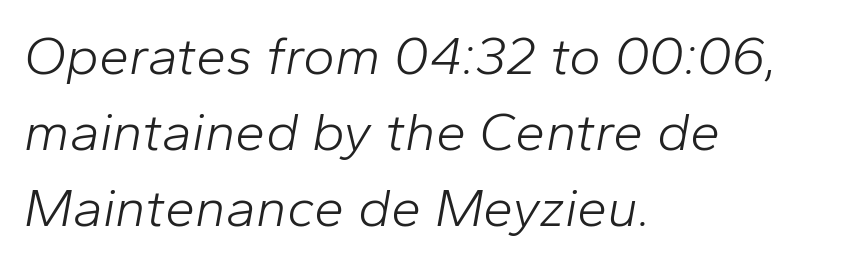
{"italic": "yes", "lean": "right", "slant_degrees": 10, "bold": "no", "weight": "light", "width": "normal", "stroke_contrast": "low", "x_height": "medium", "monospaced": "no", "underline": "no", "align": "left", "line_spacing": "normal", "line_spacing_ratio": 1.41, "letter_spacing": "normal", "letter_spacing_em": 0.0, "glyph_px": 54}
